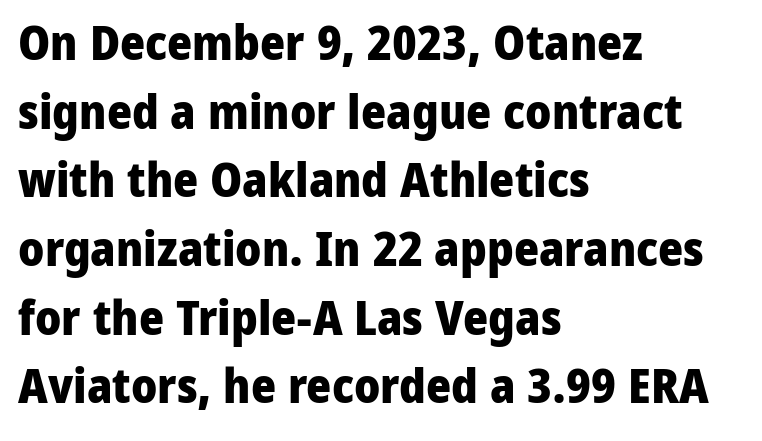
Q: Is the text bold? A: Yes.
Q: Is the text italic (slanted)? A: No, it is upright.
Q: Is the typeface a serif or a sans-serif typeface? A: Sans-serif.
Q: Is the text underlined? A: No.
Q: How is the paragraph aligned? A: Left-aligned.
Q: Is the spacing between letters normal or unusually wide? A: Normal.
Q: Is the spacing between lines tight, normal or loose? A: Normal.
Q: Width (condensed, normal, or wide)? A: Normal.
Q: Stroke contrast? A: Low.
Q: x-height? A: Medium.
Q: Monospaced? A: No.
